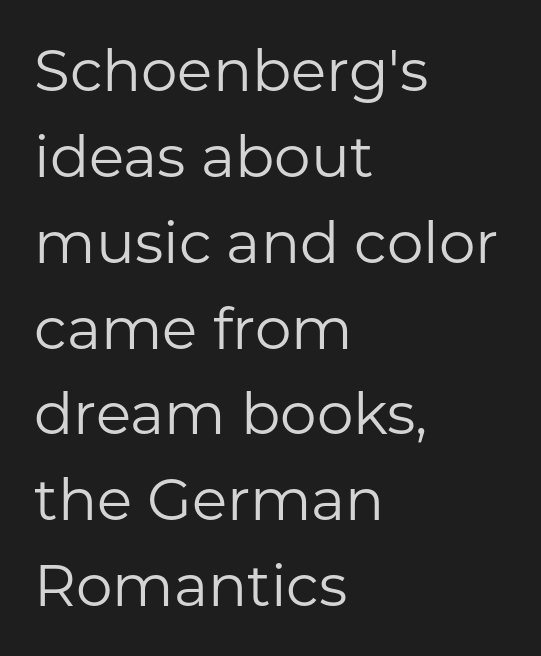
{"serif": "no", "italic": "no", "bold": "no", "weight": "regular", "width": "normal", "stroke_contrast": "low", "x_height": "medium", "monospaced": "no", "underline": "no", "align": "left", "line_spacing": "normal", "line_spacing_ratio": 1.48, "letter_spacing": "normal", "letter_spacing_em": 0.0, "glyph_px": 58}
